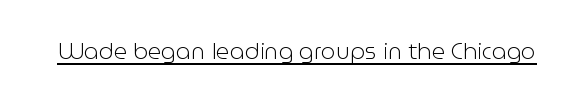
The image shows 23 px text type, upright; set normal letter spacing, underlined.
